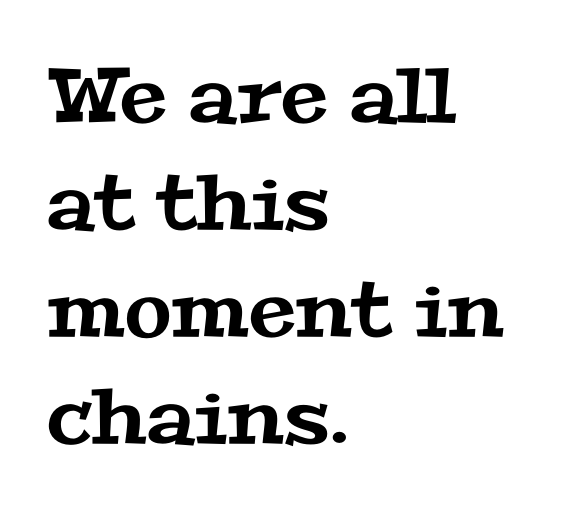
{"serif": "yes", "width": "wide", "stroke_contrast": "medium", "x_height": "medium", "monospaced": "no", "underline": "no", "align": "left", "line_spacing": "normal", "line_spacing_ratio": 1.41, "letter_spacing": "normal", "letter_spacing_em": 0.0, "glyph_px": 76}
